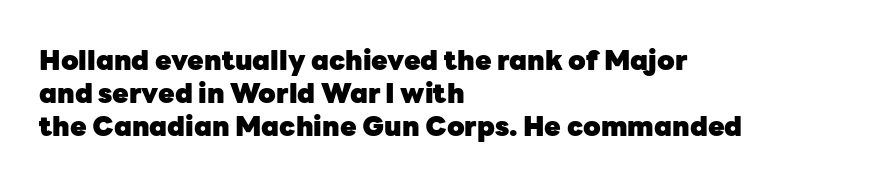
Q: Is the text bold? A: Yes.
Q: Is the text italic (slanted)? A: No, it is upright.
Q: Is the text underlined? A: No.
Q: How is the paragraph aligned? A: Left-aligned.
Q: Is the spacing between letters normal or unusually wide? A: Normal.
